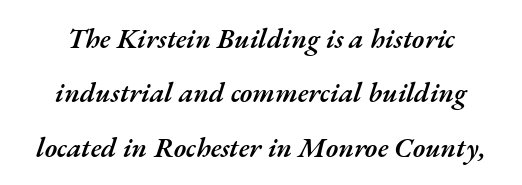
The passage shown is typed in a proportional face where columns would drift. Check the space under the baseline: it is left empty. Summary of weight: moderately heavy, a semibold. Compared with ordinary roman type, these characters are visibly tilted. There is no visible air inserted between adjacent glyphs. Rows of type keep a wide berth in the vertical direction.
